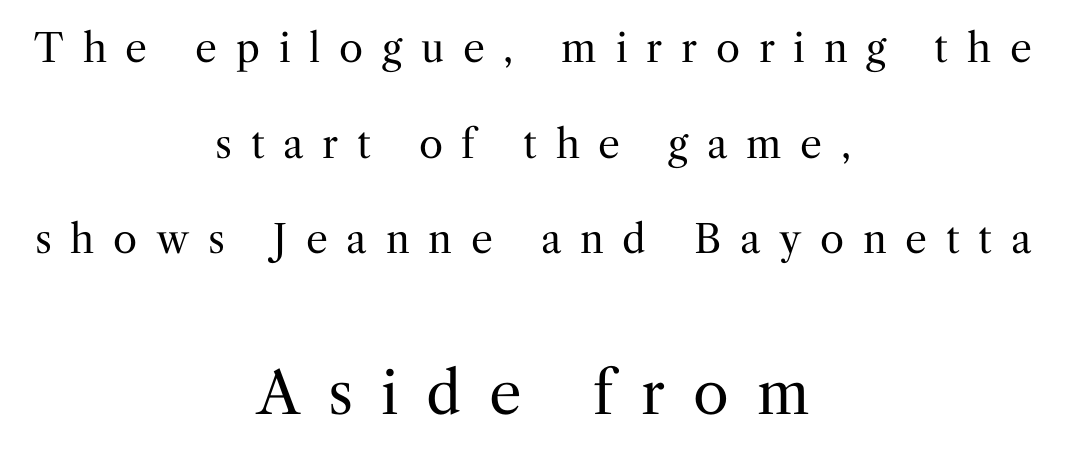
The image shows 58 px regular-weight serif type, upright; set centered, loose line spacing (2.45x), unusually wide letter spacing (+0.48 em), not underlined; the second (bottom) block is 1.49x larger; medium stroke contrast and a medium x-height.
